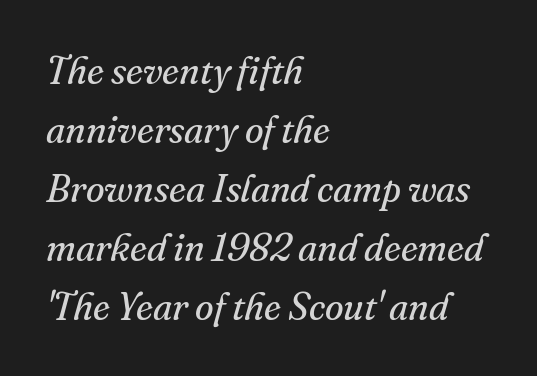
Q: Is the text bold? A: No.
Q: Is the text italic (slanted)? A: Yes, it leans right by about 16 degrees.
Q: Is the typeface a serif or a sans-serif typeface? A: Serif.
Q: Is the text underlined? A: No.
Q: How is the paragraph aligned? A: Left-aligned.
Q: Is the spacing between letters normal or unusually wide? A: Normal.
Q: Is the spacing between lines tight, normal or loose? A: Normal.
Q: Width (condensed, normal, or wide)? A: Normal.
Q: Stroke contrast? A: Medium.
Q: x-height? A: Small.
Q: Monospaced? A: No.
